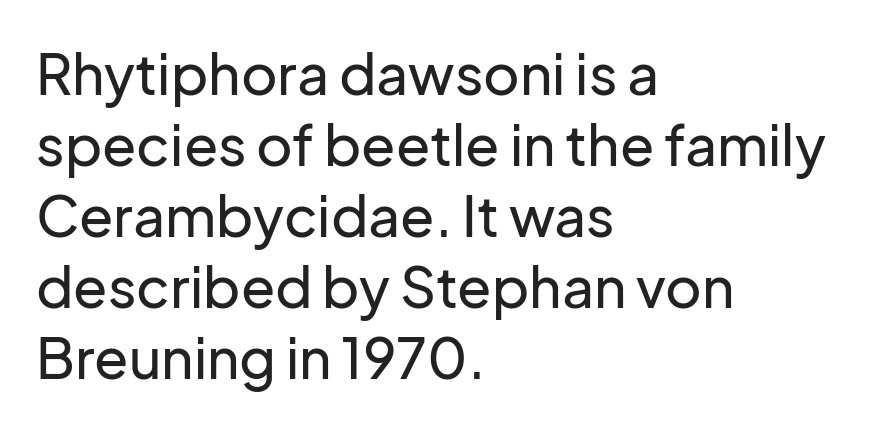
The image shows 56 px sans-serif type, upright; set left-aligned, normal line spacing (1.27x), normal letter spacing, not underlined; low stroke contrast and a medium x-height.
